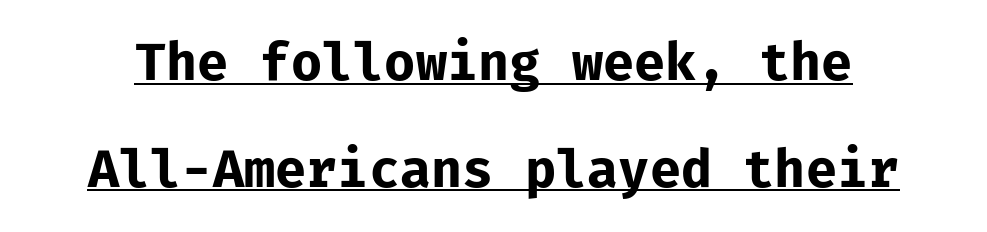
Upright lettering throughout. A great deal of white space separates one row of letters from the next. Each letter, wide or thin by design, is forced into the same width here. This rendering features underlined lettering. This sample uses plain, unmodified letter spacing.
